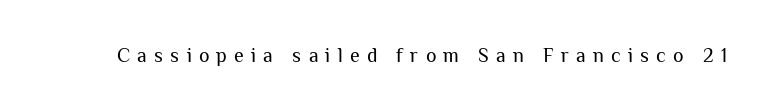
Q: Is the text bold? A: No.
Q: Is the text italic (slanted)? A: No, it is upright.
Q: Is the text underlined? A: No.
Q: Is the spacing between letters normal or unusually wide? A: Unusually wide.
